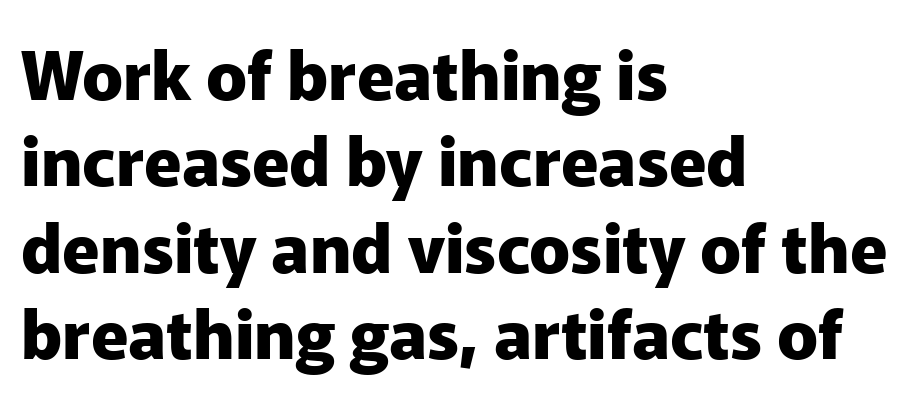
The image shows 68 px heavy sans-serif type, upright; set left-aligned, normal line spacing (1.27x), normal letter spacing, not underlined; low stroke contrast and a medium x-height.
